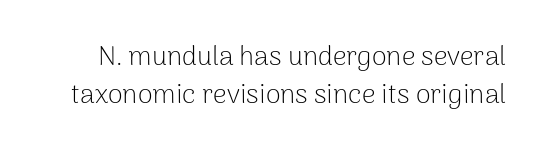
Q: Is the text bold? A: No.
Q: Is the text italic (slanted)? A: No, it is upright.
Q: Is the text underlined? A: No.
Q: Is the spacing between letters normal or unusually wide? A: Normal.
Q: Is the spacing between lines tight, normal or loose? A: Normal.
